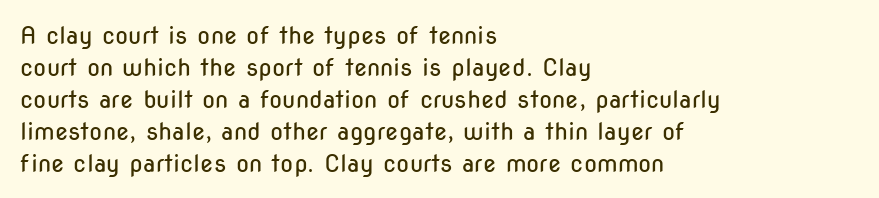
{"italic": "no", "bold": "no", "underline": "no", "align": "left", "line_spacing": "normal", "line_spacing_ratio": 1.33, "letter_spacing": "normal", "letter_spacing_em": 0.0, "glyph_px": 24}
